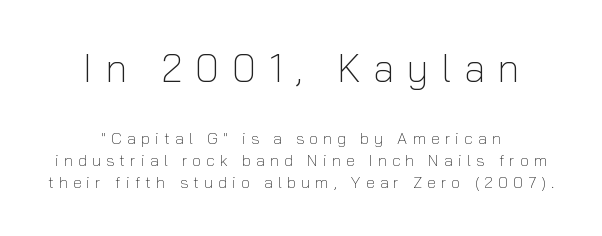
The image shows 39 px light sans-serif type, upright; set centered, normal line spacing (1.38x), unusually wide letter spacing (+0.32 em), not underlined; the first (top) block is 2.44x larger; low stroke contrast and a medium x-height.
